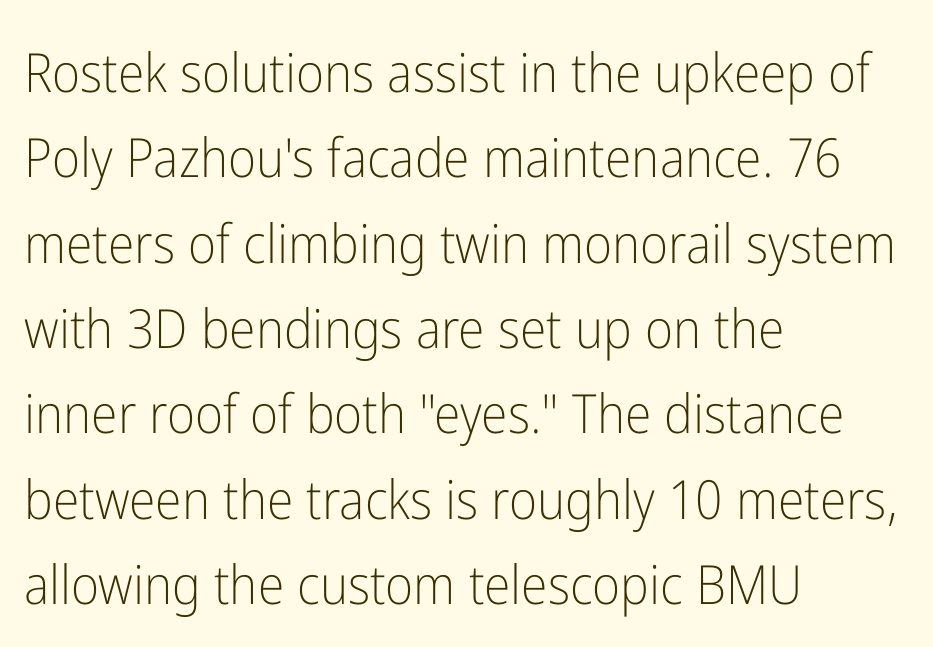
Q: Is the text bold? A: No.
Q: Is the text italic (slanted)? A: No, it is upright.
Q: Is the typeface a serif or a sans-serif typeface? A: Sans-serif.
Q: Is the text underlined? A: No.
Q: How is the paragraph aligned? A: Left-aligned.
Q: Is the spacing between letters normal or unusually wide? A: Normal.
Q: Is the spacing between lines tight, normal or loose? A: Normal.
Q: Width (condensed, normal, or wide)? A: Condensed.
Q: Stroke contrast? A: Low.
Q: x-height? A: Medium.
Q: Monospaced? A: No.
